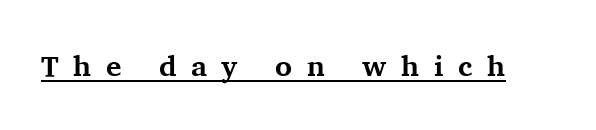
The image shows 29 px bold serif type, upright; set unusually wide letter spacing (+0.5 em), underlined; medium stroke contrast and a medium x-height.
